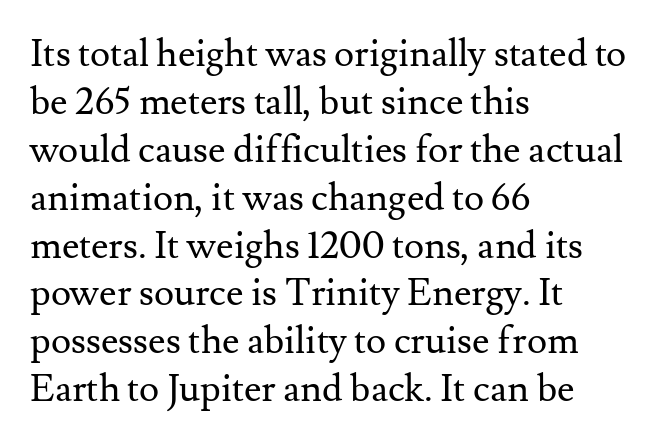
The image shows 38 px regular-weight serif type, upright; set left-aligned, normal line spacing (1.26x), normal letter spacing, not underlined; medium stroke contrast and a small x-height.
